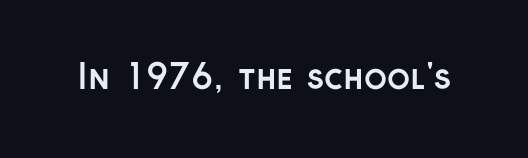
The image shows 34 px semibold sans-serif type, upright; set normal letter spacing, not underlined; low stroke contrast and a medium x-height.
